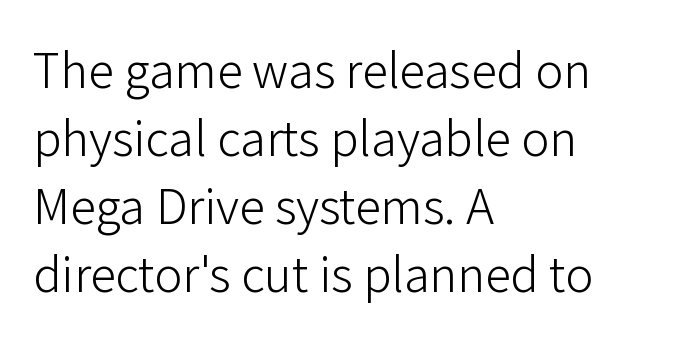
{"serif": "no", "italic": "no", "bold": "no", "weight": "light", "width": "normal", "stroke_contrast": "low", "x_height": "medium", "monospaced": "no", "underline": "no", "align": "left", "line_spacing": "normal", "line_spacing_ratio": 1.45, "letter_spacing": "normal", "letter_spacing_em": 0.0, "glyph_px": 47}
